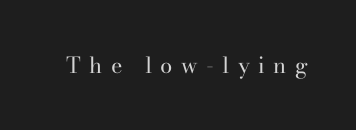
Q: Is the text bold? A: No.
Q: Is the text italic (slanted)? A: No, it is upright.
Q: Is the text underlined? A: No.
Q: Is the spacing between letters normal or unusually wide? A: Unusually wide.
